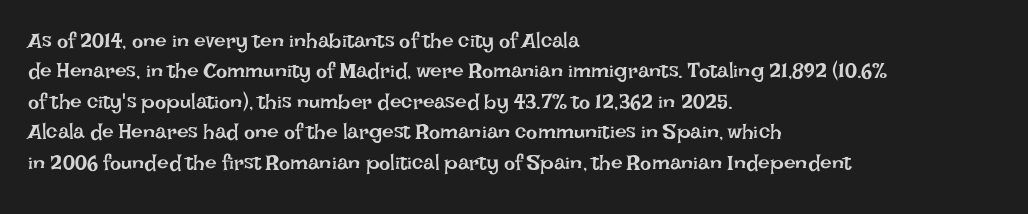
The image shows 21 px text type, upright; set left-aligned, normal line spacing (1.45x), normal letter spacing, not underlined.
